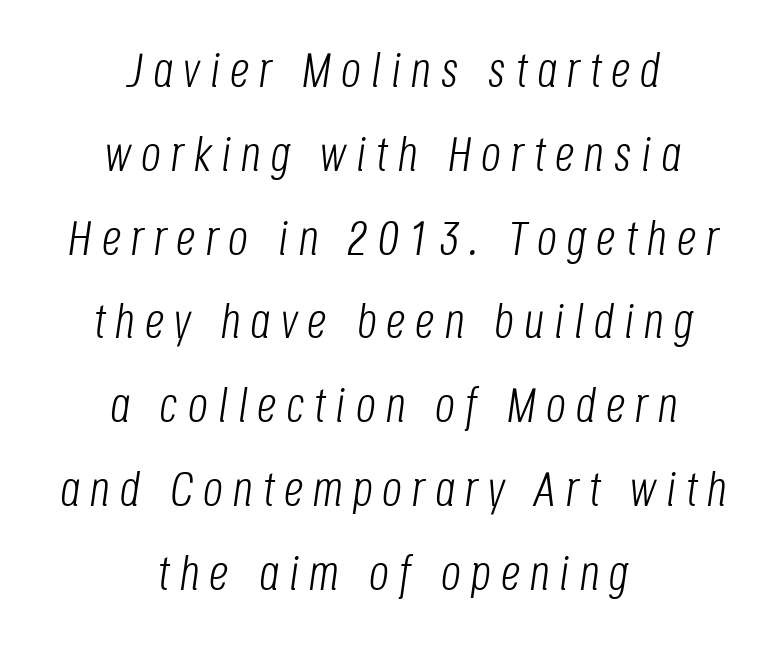
Q: Is the text bold? A: No.
Q: Is the text italic (slanted)? A: Yes, it leans right by about 8 degrees.
Q: Is the text underlined? A: No.
Q: How is the paragraph aligned? A: Centered.
Q: Is the spacing between letters normal or unusually wide? A: Unusually wide.
Q: Width (condensed, normal, or wide)? A: Condensed.
Q: Stroke contrast? A: Low.
Q: x-height? A: Large.
Q: Monospaced? A: No.
